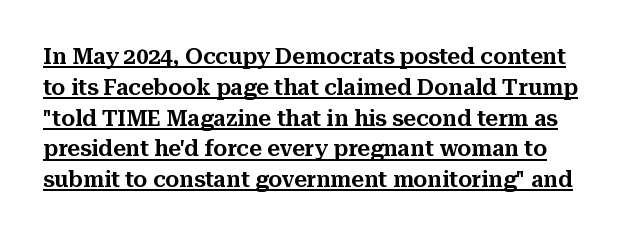
{"italic": "no", "underline": "yes", "line_spacing": "normal", "line_spacing_ratio": 1.4, "letter_spacing": "normal", "letter_spacing_em": 0.0, "glyph_px": 22}
